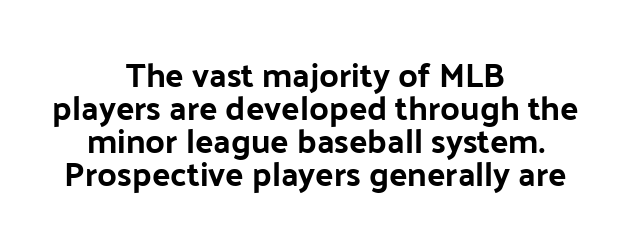
{"serif": "no", "italic": "no", "width": "normal", "stroke_contrast": "low", "x_height": "medium", "monospaced": "no", "underline": "no", "align": "center", "line_spacing": "tight", "line_spacing_ratio": 0.97, "letter_spacing": "normal", "letter_spacing_em": 0.0, "glyph_px": 34}
